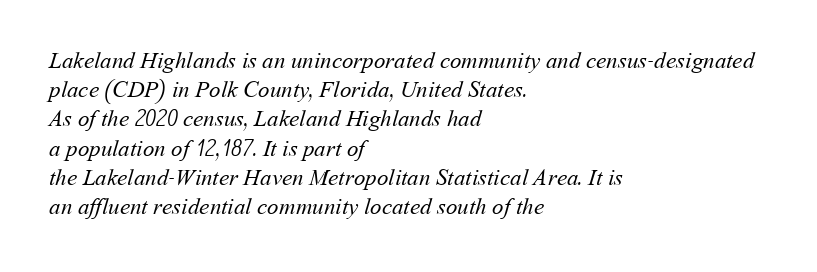
The image shows 23 px text type; set left-aligned, normal line spacing (1.27x), normal letter spacing, not underlined.
